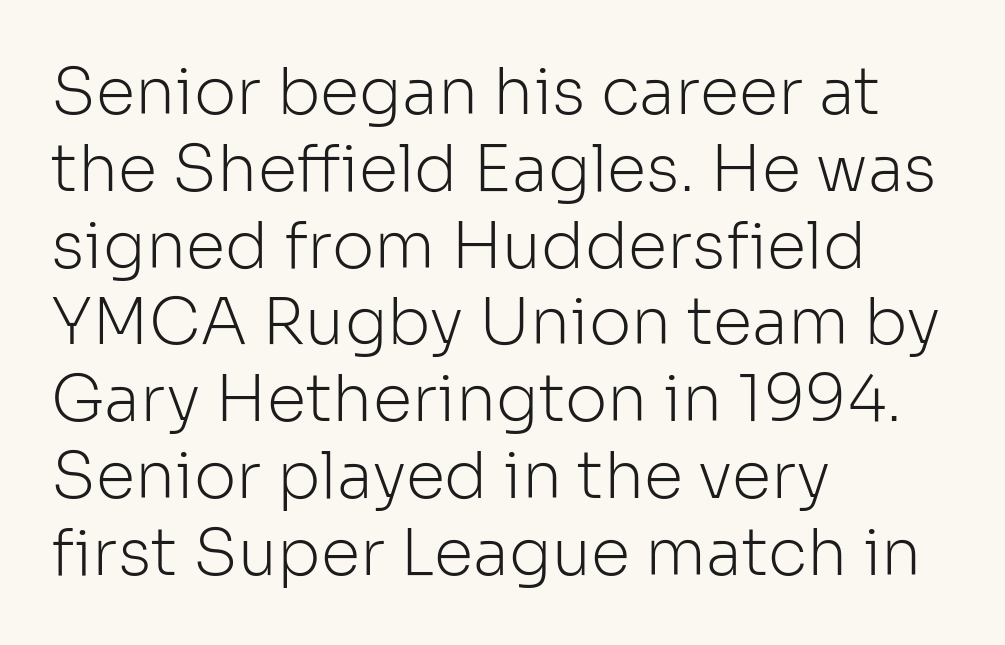
Unlike italic type, these characters show no tilt at all. Proportional: the letters do not fall into vertical columns. A clean baseline with only descenders dipping below it. The typeface chosen for these lines omits serifs. Is the block centered? No — it sits flush against the left margin.
